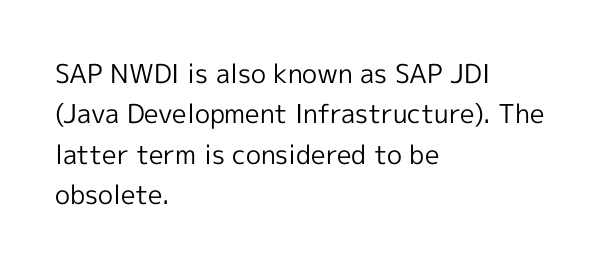
Check the space under the baseline: it is left empty. The type sits square on the baseline with zero lean. Line spacing here is normal. Casual observation: everything's shoved over to the left. Honestly, the letter spacing is just normal — you wouldn't notice it.
